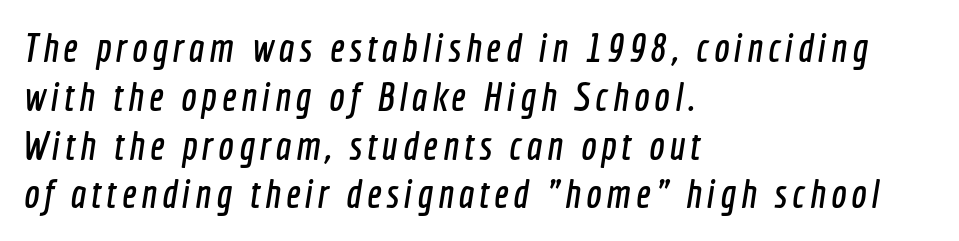
Q: Is the typeface a serif or a sans-serif typeface? A: Sans-serif.
Q: Is the text underlined? A: No.
Q: How is the paragraph aligned? A: Left-aligned.
Q: Width (condensed, normal, or wide)? A: Condensed.
Q: x-height? A: Medium.
Q: Monospaced? A: No.
